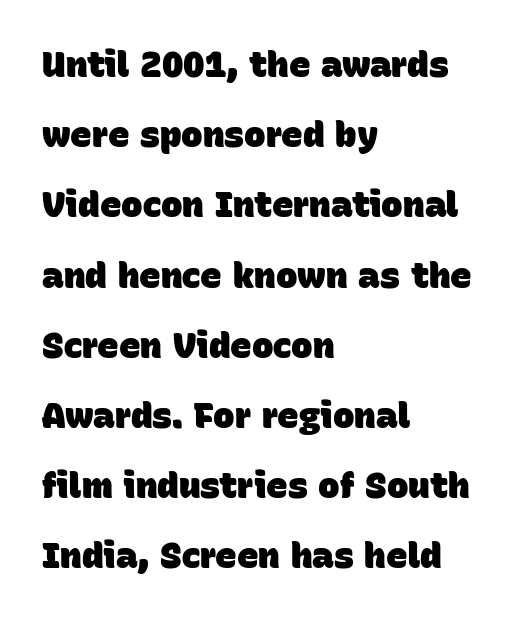
Q: Is the text bold? A: Yes.
Q: Is the typeface a serif or a sans-serif typeface? A: Sans-serif.
Q: Is the text underlined? A: No.
Q: How is the paragraph aligned? A: Left-aligned.
Q: Is the spacing between letters normal or unusually wide? A: Normal.
Q: Is the spacing between lines tight, normal or loose? A: Loose.
Q: Width (condensed, normal, or wide)? A: Normal.
Q: Stroke contrast? A: Low.
Q: x-height? A: Large.
Q: Monospaced? A: No.
